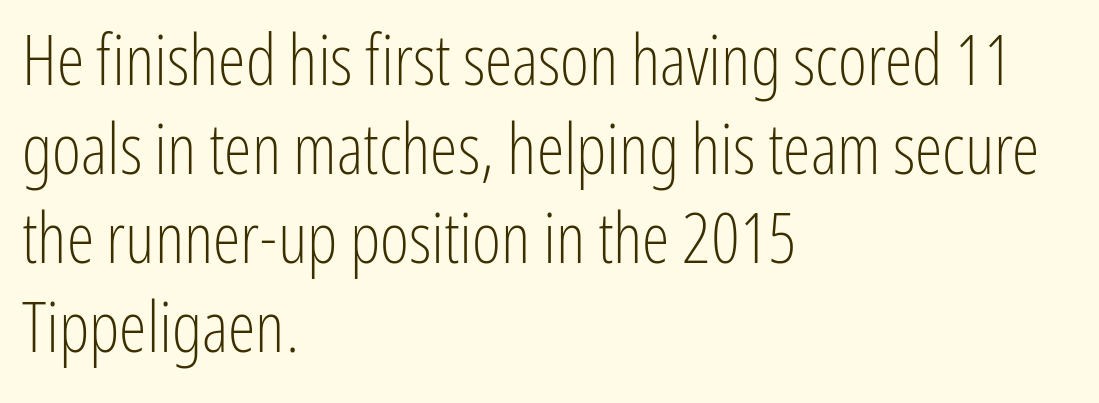
{"serif": "no", "italic": "no", "bold": "no", "weight": "light", "width": "condensed", "stroke_contrast": "low", "x_height": "medium", "monospaced": "no", "underline": "no", "align": "left", "line_spacing": "normal", "line_spacing_ratio": 1.27, "letter_spacing": "normal", "letter_spacing_em": 0.0, "glyph_px": 70}
